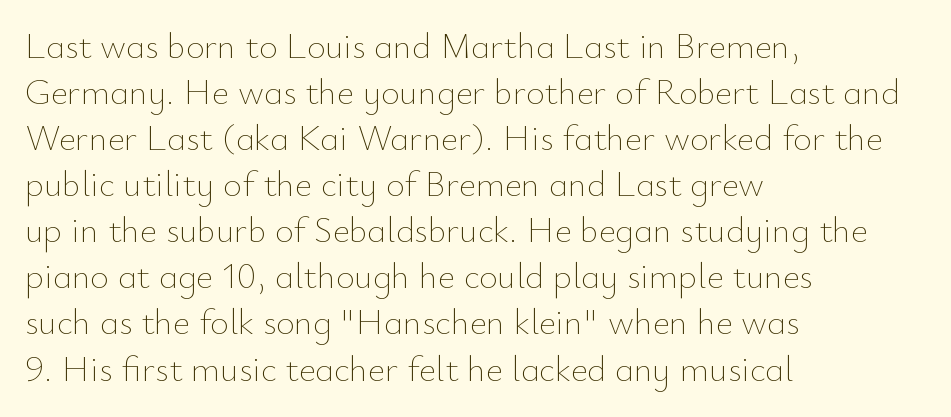
{"italic": "no", "bold": "no", "weight": "thin", "width": "normal", "stroke_contrast": "low", "x_height": "small", "monospaced": "no", "underline": "no", "align": "left", "line_spacing": "normal", "line_spacing_ratio": 1.28, "letter_spacing": "normal", "letter_spacing_em": 0.0, "glyph_px": 36}
